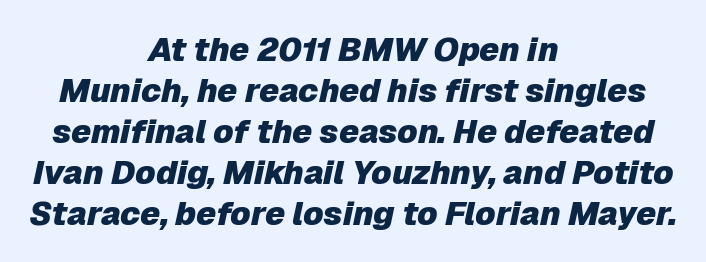
Compared with ordinary roman type, these characters are visibly tilted. A dark, heavy texture on the line: the type is bold. Observe the ordinary spacing: letters are neighbours, not strangers. This rendering uses center alignment, leaving both contours irregular but symmetric. Spacing verdict: proportional, widths tailored to each character.
